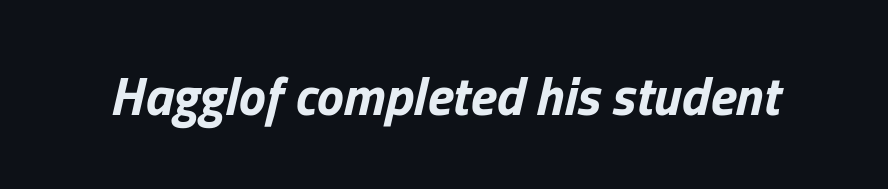
{"italic": "yes", "lean": "right", "slant_degrees": 13, "bold": "yes", "weight": "bold", "width": "normal", "stroke_contrast": "low", "x_height": "medium", "monospaced": "no", "underline": "no", "letter_spacing": "normal", "letter_spacing_em": 0.0, "glyph_px": 54}
